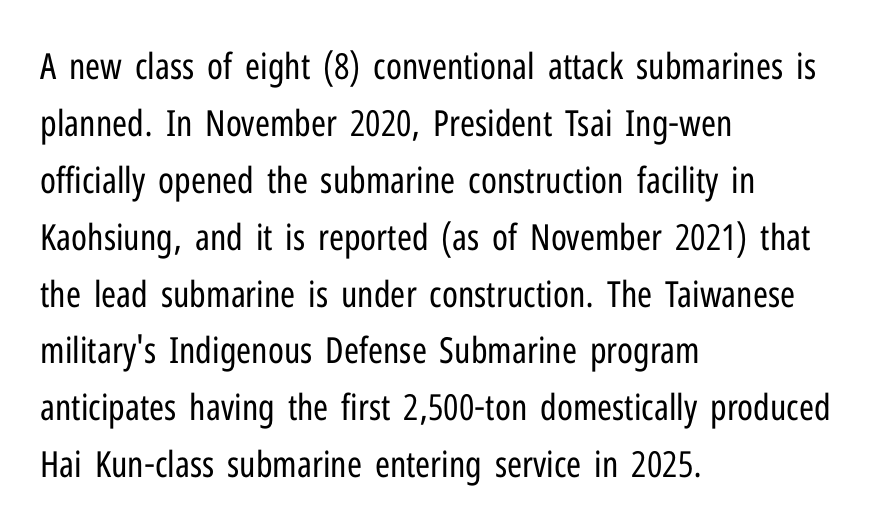
Students, observe: this is what conventionally led text looks like. Notice how the stems are strictly vertical — no italics here. A classic flush-left, rag-right setting is used for this passage. Unbolded letterforms with no extra heft.
